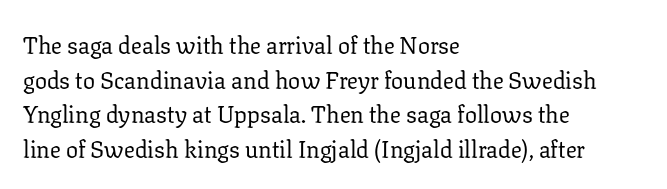
The image shows 24 px text type, upright; set left-aligned, normal line spacing (1.44x), normal letter spacing, not underlined.
